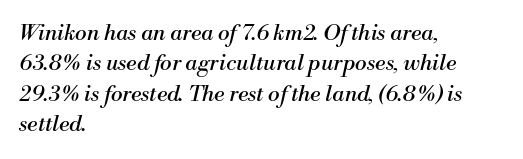
The strip under each line holds only bare page. The font sits on the lighter half of the weight spectrum, regular included. A classic flush-left, rag-right setting is used for this passage. You can tell it's italic because the verticals aren't actually vertical. Interline gaps are of average width in this sample. Characters follow at the spacing the type designer built in.
